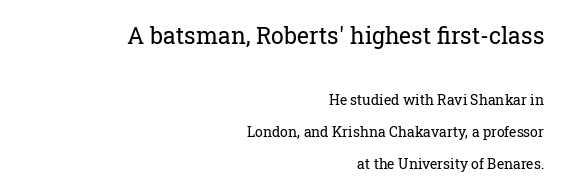
{"italic": "no", "bold": "no", "underline": "no", "align": "right", "line_spacing": "loose", "line_spacing_ratio": 2.28, "letter_spacing": "normal", "letter_spacing_em": 0.0, "larger_block": "first", "size_ratio": 1.64, "glyph_px": 23}
